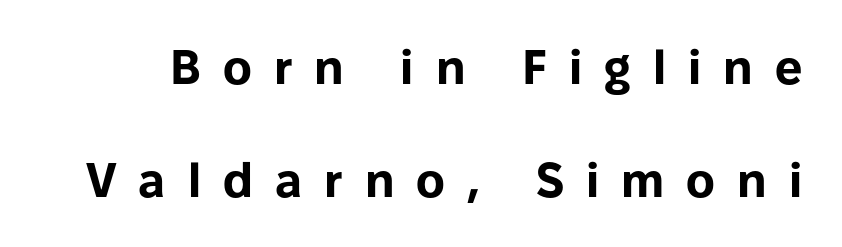
The image shows 48 px bold sans-serif type, upright; set loose line spacing (2.35x), unusually wide letter spacing (+0.46 em), not underlined; low stroke contrast and a medium x-height.
